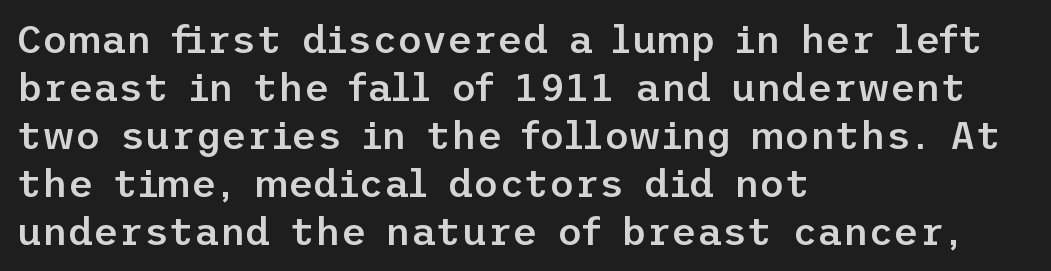
The image shows 39 px semibold sans-serif type, upright; set left-aligned, line spacing 1.23x, normal letter spacing, not underlined; low stroke contrast and a medium x-height.
